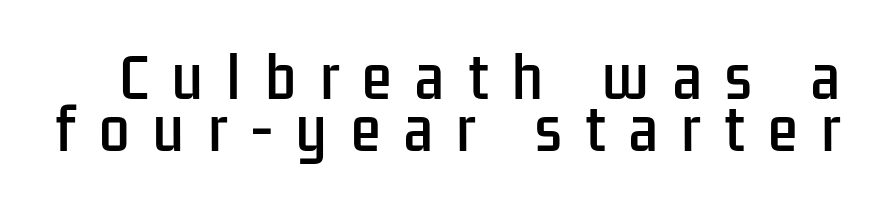
The image shows 54 px condensed sans-serif type, upright; set tight line spacing (0.96x), unusually wide letter spacing (+0.44 em), not underlined; low stroke contrast and a medium x-height.
